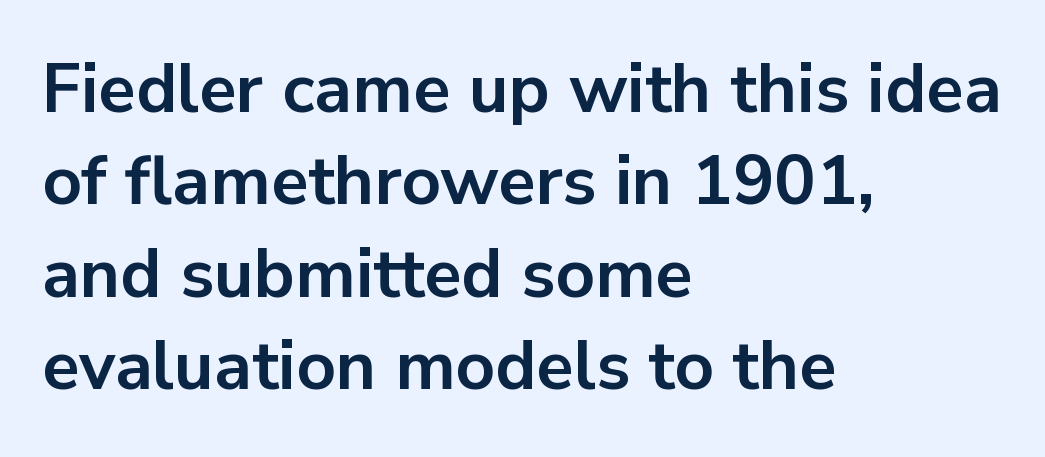
Q: Is the text bold? A: Yes.
Q: Is the text italic (slanted)? A: No, it is upright.
Q: Is the typeface a serif or a sans-serif typeface? A: Sans-serif.
Q: Is the text underlined? A: No.
Q: How is the paragraph aligned? A: Left-aligned.
Q: Is the spacing between letters normal or unusually wide? A: Normal.
Q: Is the spacing between lines tight, normal or loose? A: Normal.
Q: Width (condensed, normal, or wide)? A: Normal.
Q: Stroke contrast? A: Low.
Q: x-height? A: Medium.
Q: Monospaced? A: No.
